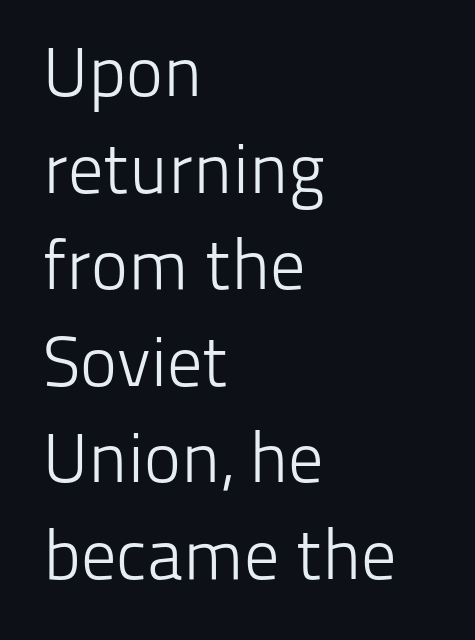
The image shows 70 px light sans-serif type, upright; set left-aligned, normal line spacing (1.38x), normal letter spacing, not underlined; low stroke contrast and a medium x-height.
